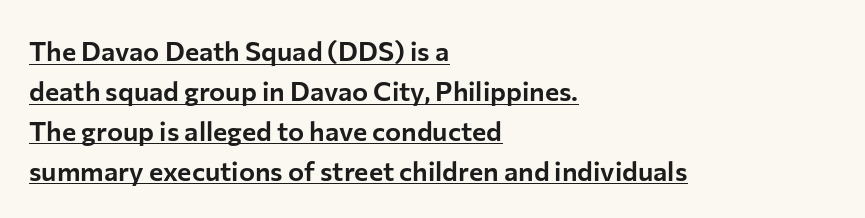
The rendering uses a moderate line-height, typical for paragraphs. Is the letter spacing exaggerated? No — it looks like the ordinary default. These lines were composed using upright roman letters. Looks like someone drew a line under every word here. Each line starts at the same left margin while the right side varies.
